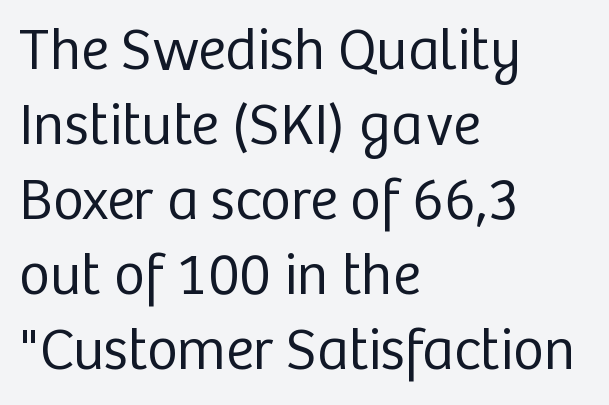
Q: Is the text bold? A: No.
Q: Is the text italic (slanted)? A: No, it is upright.
Q: Is the typeface a serif or a sans-serif typeface? A: Sans-serif.
Q: Is the text underlined? A: No.
Q: How is the paragraph aligned? A: Left-aligned.
Q: Is the spacing between letters normal or unusually wide? A: Normal.
Q: Is the spacing between lines tight, normal or loose? A: Normal.
Q: Width (condensed, normal, or wide)? A: Normal.
Q: Stroke contrast? A: Low.
Q: x-height? A: Medium.
Q: Monospaced? A: No.
